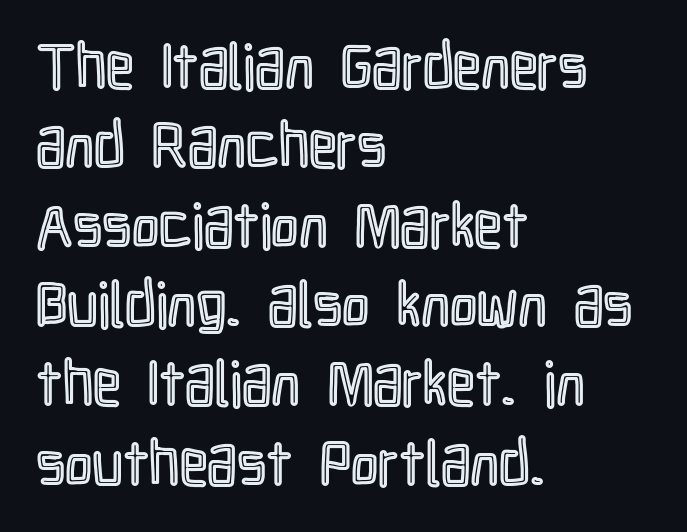
Q: Is the text italic (slanted)? A: No, it is upright.
Q: Is the text underlined? A: No.
Q: How is the paragraph aligned? A: Left-aligned.
Q: Is the spacing between letters normal or unusually wide? A: Normal.
Q: Is the spacing between lines tight, normal or loose? A: Normal.
Q: Width (condensed, normal, or wide)? A: Condensed.
Q: x-height? A: Medium.
Q: Monospaced? A: No.
